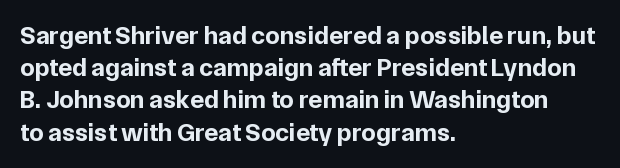
Descenders hang freely into open space. Rendered with straight, roman letterforms. The strokes are fattened all the way to bold. This rendering uses left alignment, leaving the right contour irregular.
